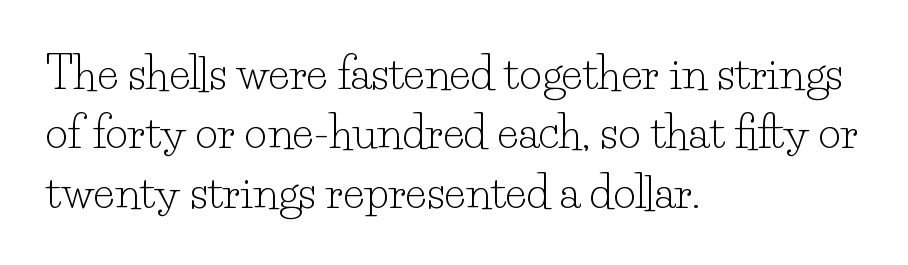
Q: Is the text bold? A: No.
Q: Is the text italic (slanted)? A: No, it is upright.
Q: Is the typeface a serif or a sans-serif typeface? A: Serif.
Q: Is the text underlined? A: No.
Q: How is the paragraph aligned? A: Left-aligned.
Q: Is the spacing between letters normal or unusually wide? A: Normal.
Q: Is the spacing between lines tight, normal or loose? A: Normal.
Q: Width (condensed, normal, or wide)? A: Normal.
Q: Stroke contrast? A: Low.
Q: x-height? A: Small.
Q: Monospaced? A: No.
